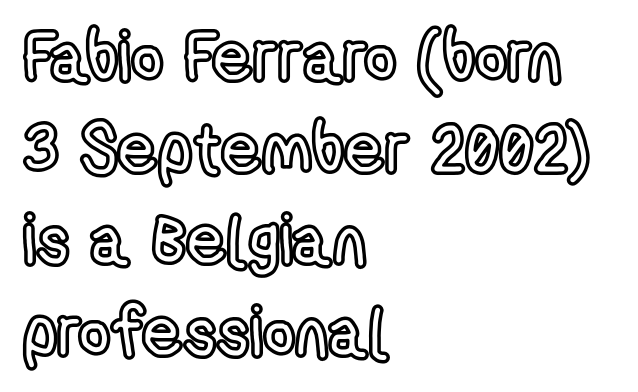
Q: Is the text italic (slanted)? A: No, it is upright.
Q: Is the text underlined? A: No.
Q: How is the paragraph aligned? A: Left-aligned.
Q: Is the spacing between letters normal or unusually wide? A: Normal.
Q: Is the spacing between lines tight, normal or loose? A: Normal.
Q: Width (condensed, normal, or wide)? A: Condensed.
Q: x-height? A: Medium.
Q: Monospaced? A: No.
